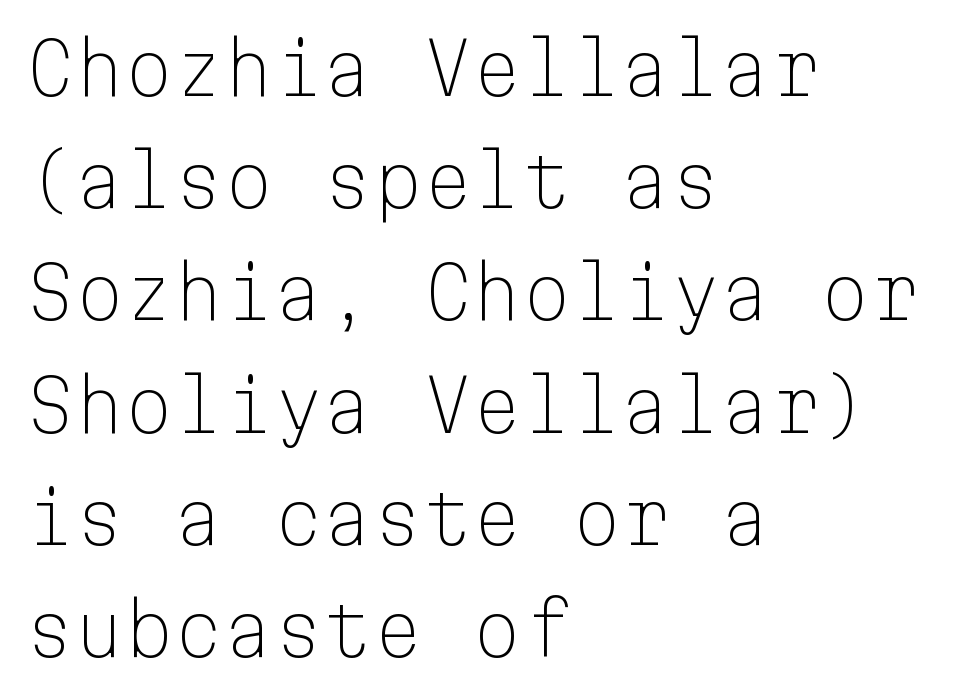
The image shows 71 px light sans-serif type, upright, monospaced; set left-aligned, normal line spacing (1.58x), normal letter spacing, not underlined; low stroke contrast and a medium x-height.
